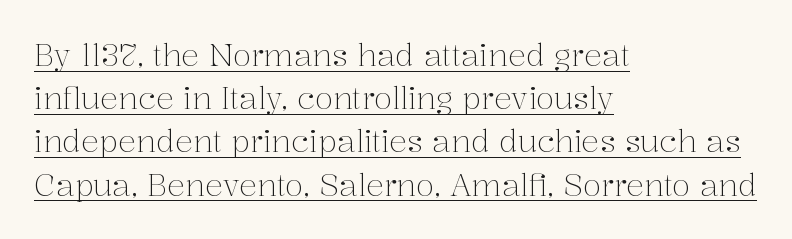
Q: Is the text bold? A: No.
Q: Is the text italic (slanted)? A: No, it is upright.
Q: Is the typeface a serif or a sans-serif typeface? A: Serif.
Q: Is the text underlined? A: Yes.
Q: How is the paragraph aligned? A: Left-aligned.
Q: Is the spacing between letters normal or unusually wide? A: Normal.
Q: Is the spacing between lines tight, normal or loose? A: Normal.
Q: Width (condensed, normal, or wide)? A: Normal.
Q: Stroke contrast? A: Medium.
Q: x-height? A: Medium.
Q: Monospaced? A: No.
